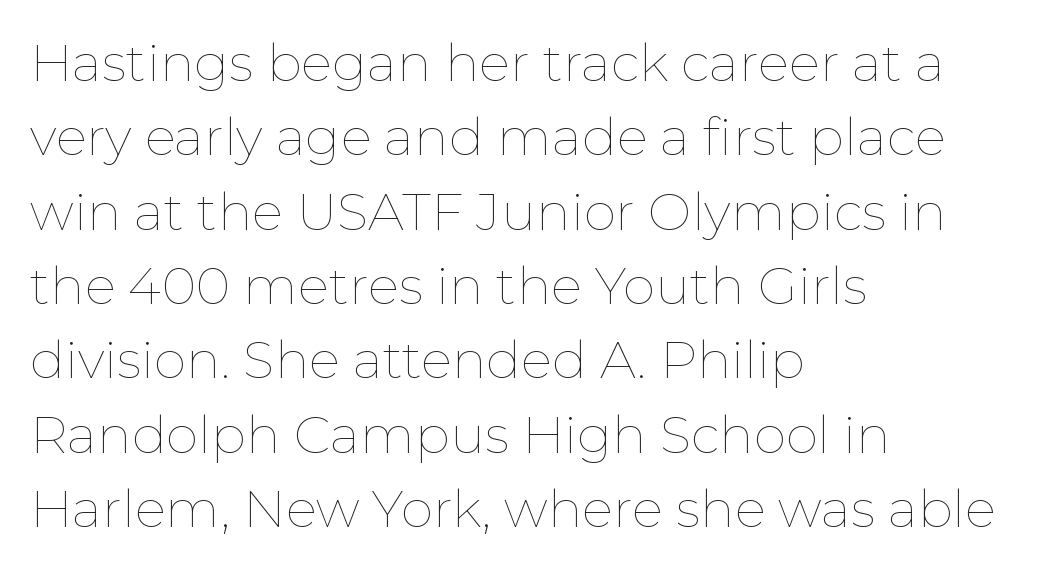
Q: Is the text bold? A: No.
Q: Is the text italic (slanted)? A: No, it is upright.
Q: Is the text underlined? A: No.
Q: How is the paragraph aligned? A: Left-aligned.
Q: Is the spacing between letters normal or unusually wide? A: Normal.
Q: Is the spacing between lines tight, normal or loose? A: Normal.
Q: Width (condensed, normal, or wide)? A: Normal.
Q: Stroke contrast? A: Low.
Q: x-height? A: Medium.
Q: Monospaced? A: No.
